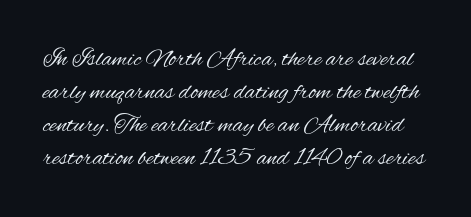
The specimen omits any rule beneath the text block's lines. Regular leading. A typesetter would call this zero additional tracking. No heavy texture on the line: the type isn't bold.
